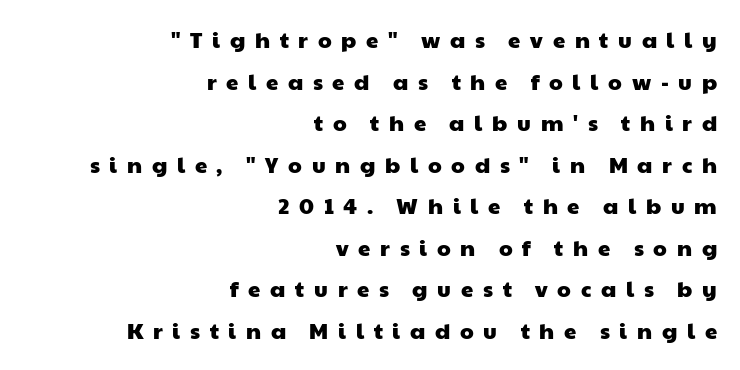
The image shows 22 px text type; set right-aligned, line spacing 1.89x, unusually wide letter spacing (+0.44 em), not underlined.
